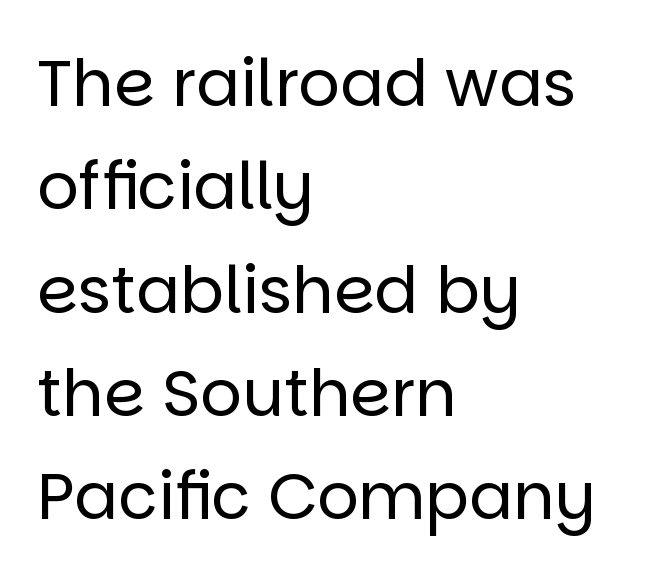
Clear beneath every line of the passage. Each letter keeps its own natural width here, so spacing adapts to shape. Nobody touched the tracking dial on this one. Horizontal alignment here is leftward, the default for most running prose. Observe the absence of serifs on each vertical stroke in this sample.
